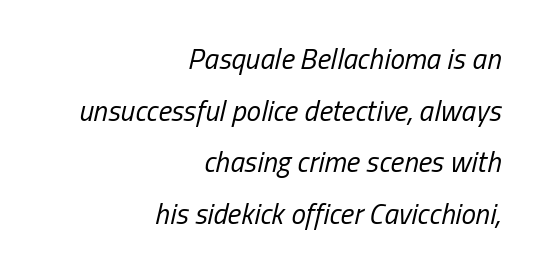
{"italic": "yes", "lean": "right", "slant_degrees": 13, "bold": "no", "weight": "regular", "width": "condensed", "stroke_contrast": "low", "x_height": "medium", "monospaced": "no", "underline": "no", "align": "right", "line_spacing_ratio": 1.78, "letter_spacing": "normal", "letter_spacing_em": 0.0, "glyph_px": 29}
